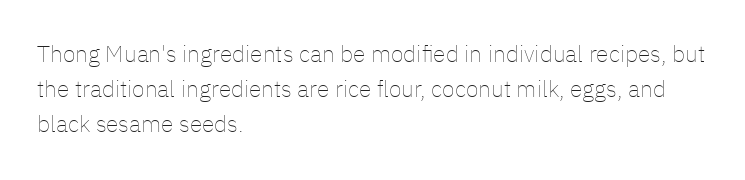
{"italic": "no", "bold": "no", "underline": "no", "align": "left", "line_spacing": "normal", "line_spacing_ratio": 1.52, "letter_spacing": "normal", "letter_spacing_em": 0.0, "glyph_px": 23}
